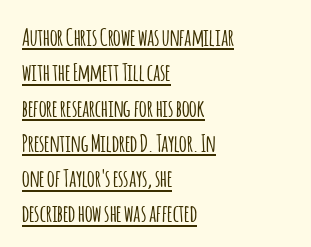
{"italic": "no", "underline": "yes", "align": "left", "line_spacing": "normal", "line_spacing_ratio": 1.47, "letter_spacing": "normal", "letter_spacing_em": 0.0, "glyph_px": 24}
